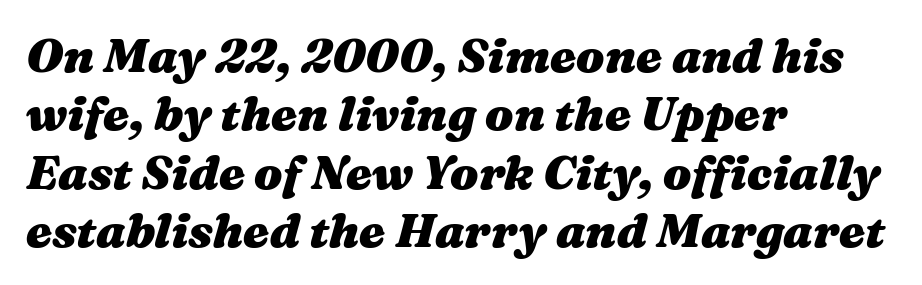
Bold? Absolutely — the strokes are thick and heavy. Spacing between characters is what you'd get straight out of the box. No word sits above an underline. Where is the straight margin? On the left. Think of a printed novel: that variable character pitch is what you see here. Characters are canted at an angle relative to the baseline's perpendicular.
